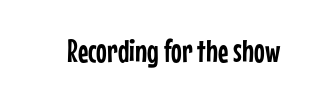
{"serif": "no", "italic": "no", "width": "condensed", "stroke_contrast": "low", "x_height": "medium", "monospaced": "no", "underline": "no", "letter_spacing": "normal", "letter_spacing_em": 0.0, "glyph_px": 32}
